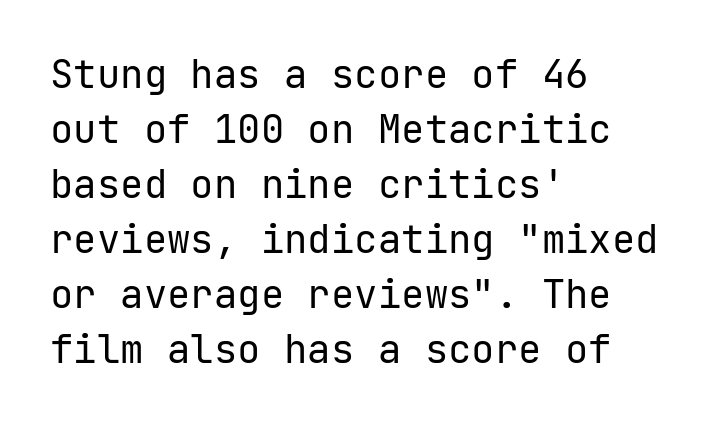
{"serif": "no", "italic": "no", "bold": "no", "weight": "regular", "width": "normal", "stroke_contrast": "low", "x_height": "medium", "monospaced": "yes", "underline": "no", "align": "left", "line_spacing": "normal", "line_spacing_ratio": 1.41, "letter_spacing": "normal", "letter_spacing_em": 0.0, "glyph_px": 39}
